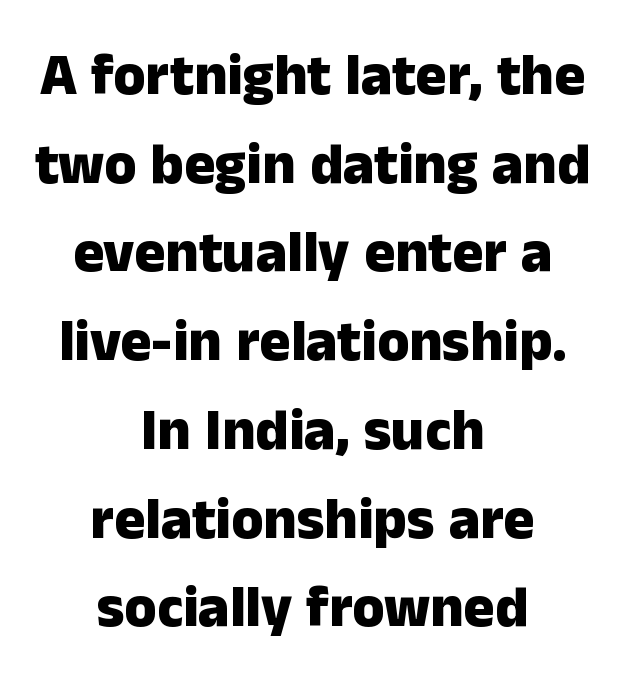
{"serif": "no", "italic": "no", "bold": "yes", "weight": "heavy", "width": "normal", "stroke_contrast": "low", "x_height": "medium", "monospaced": "no", "underline": "no", "align": "center", "line_spacing": "normal", "line_spacing_ratio": 1.53, "letter_spacing": "normal", "letter_spacing_em": 0.0, "glyph_px": 58}
